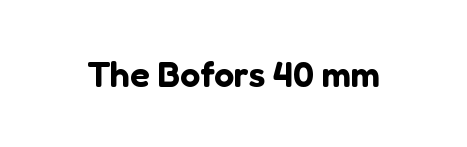
Q: Is the text italic (slanted)? A: No, it is upright.
Q: Is the typeface a serif or a sans-serif typeface? A: Sans-serif.
Q: Is the text underlined? A: No.
Q: Is the spacing between letters normal or unusually wide? A: Normal.
Q: Width (condensed, normal, or wide)? A: Normal.
Q: Stroke contrast? A: Low.
Q: x-height? A: Medium.
Q: Monospaced? A: No.
